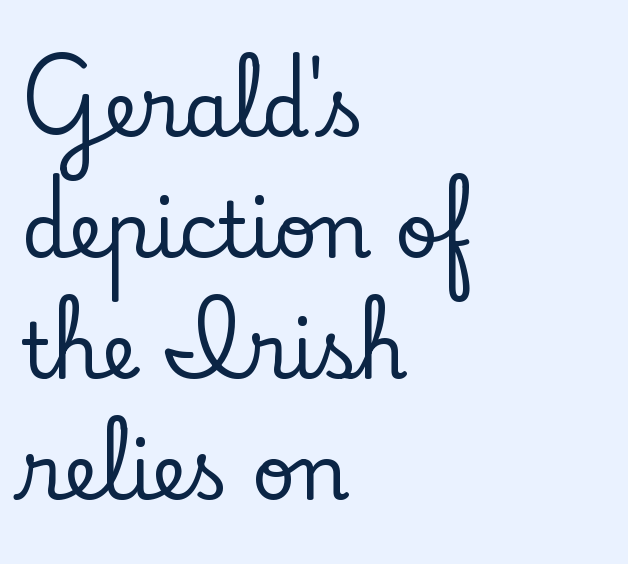
The image shows 76 px serif type, upright; set left-aligned, normal line spacing (1.59x), normal letter spacing, not underlined; low stroke contrast and a small x-height.
